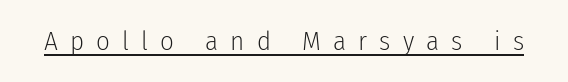
Looks like someone drew a line under every word here. Substantial extra tracking has been applied to these lines. Ink coverage per letter is moderate at most. The lettering holds an erect, upright posture throughout.
